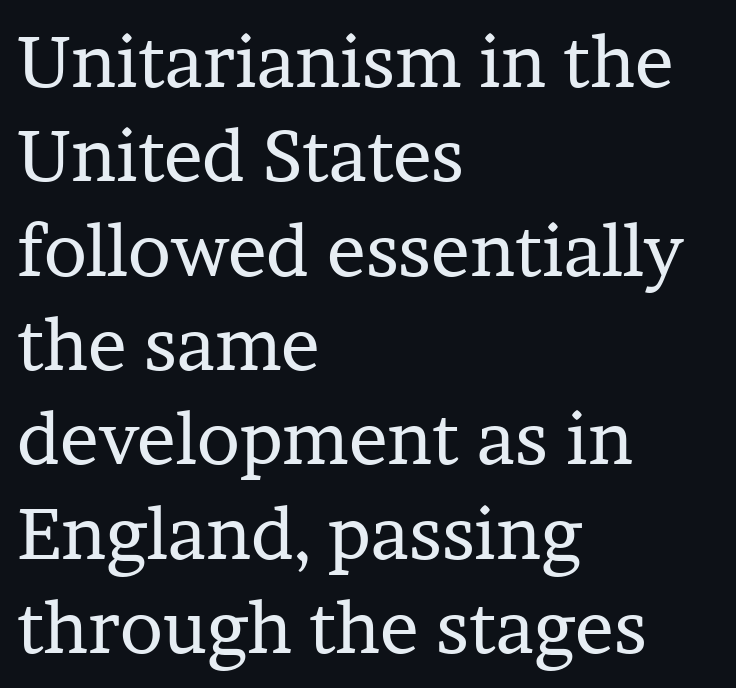
The image shows 72 px regular-weight serif type, upright; set left-aligned, normal line spacing (1.31x), normal letter spacing, not underlined; low stroke contrast and a medium x-height.
